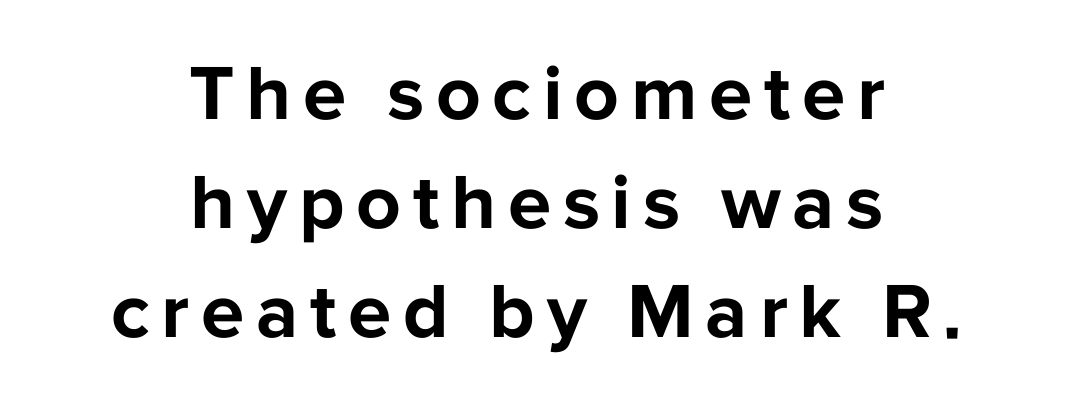
What kind of face is this? One without serifs — a sans. Summary of vertical rhythm: regular, with standard interline spacing. Underlining? Definitely not there. One-word summary of the alignment: center. Spacing verdict: proportional, widths tailored to each character.
